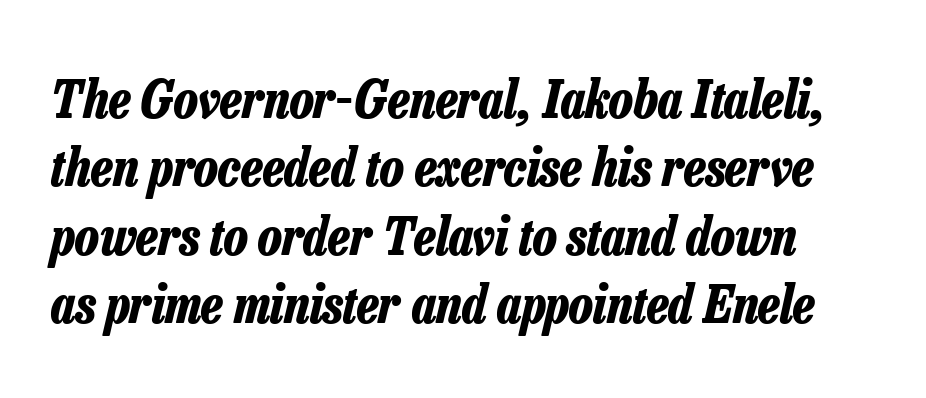
Q: Is the text bold? A: Yes.
Q: Is the text italic (slanted)? A: Yes, it leans right by about 13 degrees.
Q: Is the text underlined? A: No.
Q: Is the spacing between letters normal or unusually wide? A: Normal.
Q: Is the spacing between lines tight, normal or loose? A: Normal.
Q: Width (condensed, normal, or wide)? A: Condensed.
Q: Stroke contrast? A: Low.
Q: x-height? A: Medium.
Q: Monospaced? A: No.
